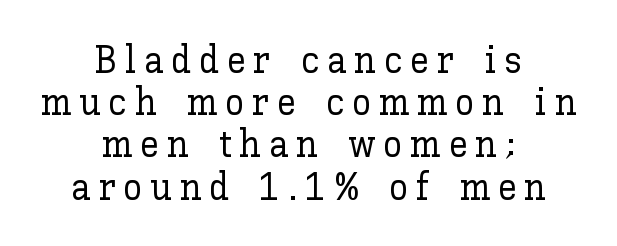
Here the designer chose a conventional face with non-uniform glyph widths. It's the straight-up-and-down kind of type. Line spacing here is tight. The line texture is sparse and dotted thanks to wide tracking. In CSS terms this would be text-align: center. Each row of text sits above clean, open space.
